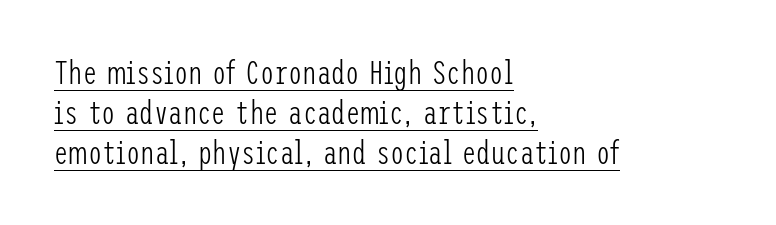
{"serif": "no", "italic": "no", "bold": "no", "weight": "light", "width": "condensed", "stroke_contrast": "low", "x_height": "medium", "underline": "yes", "align": "left", "line_spacing": "normal", "line_spacing_ratio": 1.25, "letter_spacing": "normal", "letter_spacing_em": 0.0, "glyph_px": 32}
